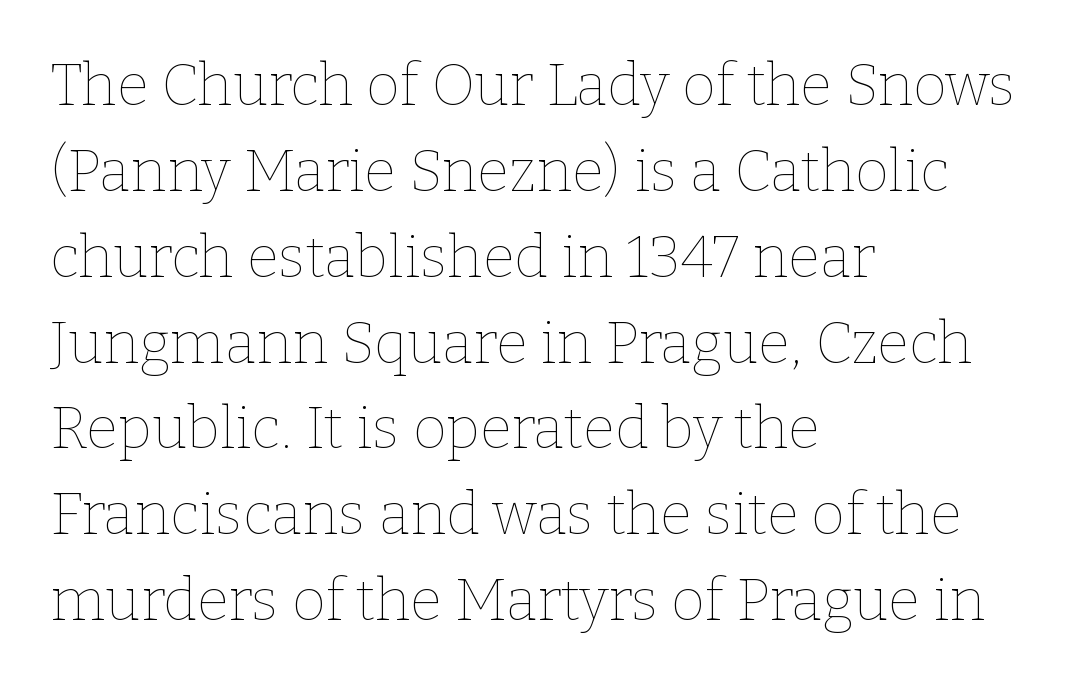
{"italic": "no", "bold": "no", "weight": "thin", "width": "normal", "stroke_contrast": "low", "x_height": "medium", "monospaced": "no", "underline": "no", "align": "left", "line_spacing": "normal", "line_spacing_ratio": 1.48, "letter_spacing": "normal", "letter_spacing_em": 0.0, "glyph_px": 58}
